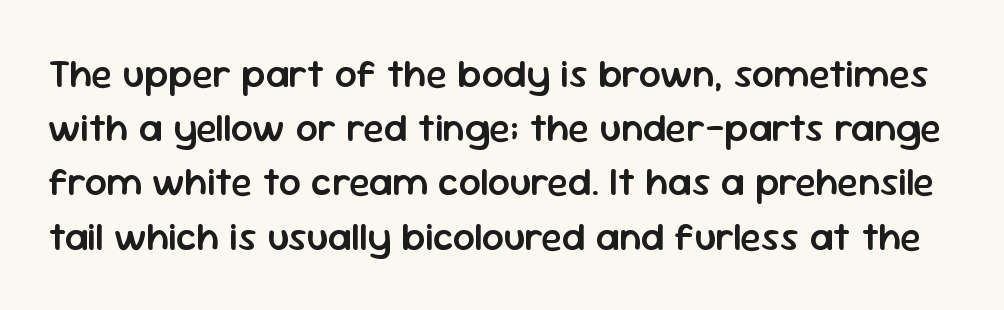
The image shows 39 px semibold sans-serif type, upright; set normal line spacing (1.39x), normal letter spacing, not underlined; low stroke contrast and a medium x-height.
